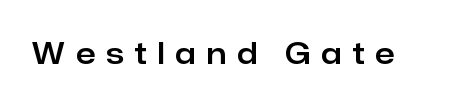
{"serif": "no", "italic": "no", "width": "normal", "stroke_contrast": "low", "x_height": "medium", "monospaced": "no", "underline": "no", "letter_spacing": "wide", "letter_spacing_em": 0.38, "glyph_px": 29}
